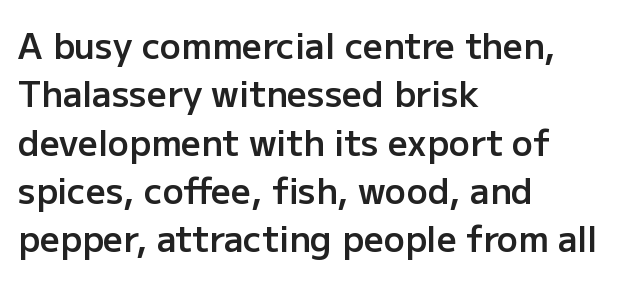
{"serif": "no", "italic": "no", "bold": "semi", "weight": "semibold", "width": "normal", "stroke_contrast": "low", "x_height": "medium", "monospaced": "no", "underline": "no", "align": "left", "line_spacing": "normal", "line_spacing_ratio": 1.38, "letter_spacing": "normal", "letter_spacing_em": 0.0, "glyph_px": 35}
